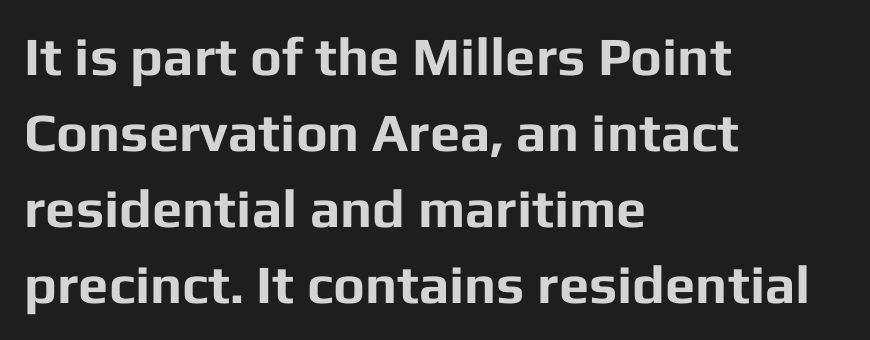
{"serif": "no", "italic": "no", "bold": "yes", "weight": "bold", "width": "normal", "stroke_contrast": "low", "x_height": "medium", "monospaced": "no", "underline": "no", "align": "left", "line_spacing": "normal", "line_spacing_ratio": 1.41, "letter_spacing": "normal", "letter_spacing_em": 0.0, "glyph_px": 54}
